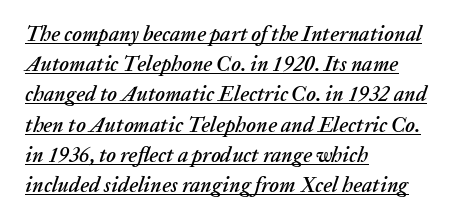
Notice how the passage keeps a crisp vertical edge on the left only. Here the glyphs are tracked normally, forming tight word shapes. These lines sit exactly where default settings would place them. Emphasis-style slanted type is in use. You can see a thin bar hugging the bottom of the glyphs.
